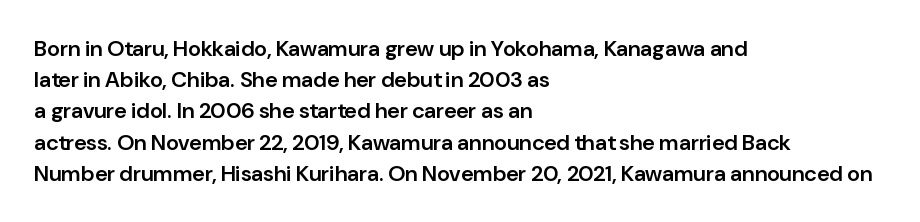
The image shows 22 px text type, upright; set left-aligned, normal line spacing (1.42x), normal letter spacing, not underlined.
